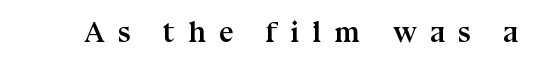
{"serif": "yes", "italic": "no", "bold": "yes", "weight": "semibold", "width": "normal", "stroke_contrast": "medium", "x_height": "medium", "monospaced": "no", "underline": "no", "letter_spacing": "wide", "letter_spacing_em": 0.45, "glyph_px": 29}
